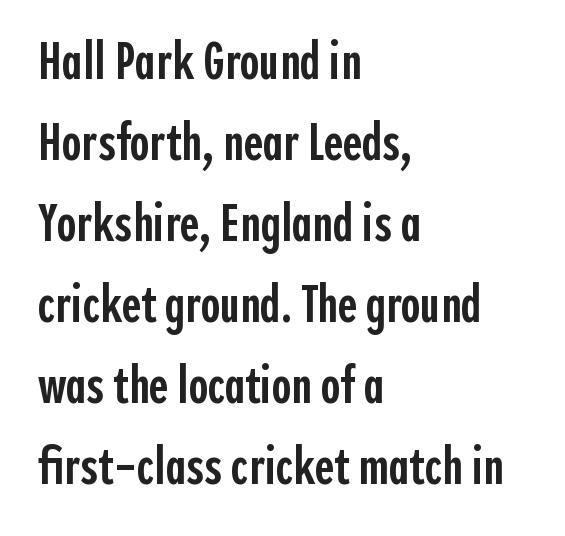
The image shows 53 px semibold, condensed sans-serif type, upright; set left-aligned, normal line spacing (1.53x), normal letter spacing, not underlined; a medium x-height.
